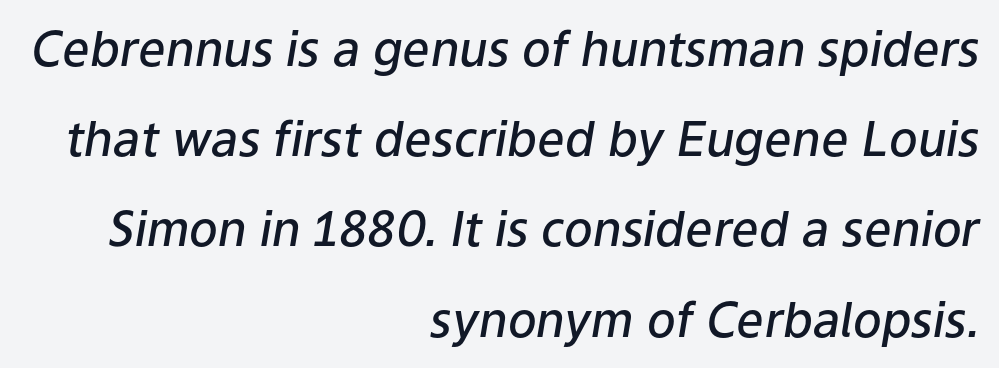
{"italic": "yes", "lean": "right", "slant_degrees": 9, "bold": "semi", "weight": "semibold", "width": "normal", "stroke_contrast": "low", "x_height": "medium", "monospaced": "no", "underline": "no", "align": "right", "line_spacing_ratio": 1.88, "letter_spacing": "normal", "letter_spacing_em": 0.0, "glyph_px": 48}
